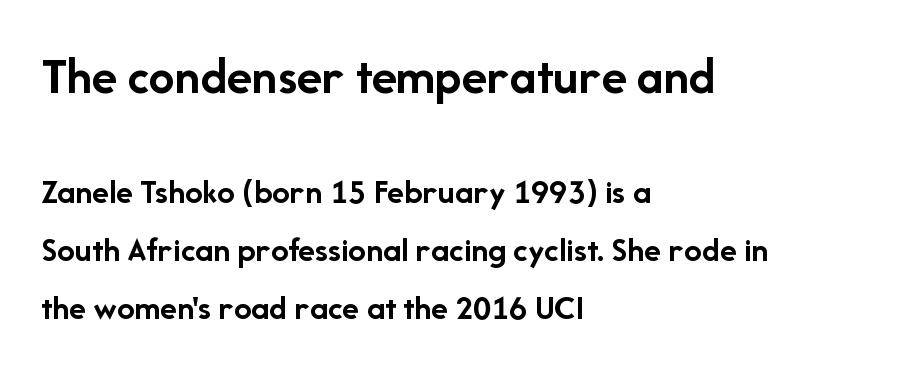
The image shows 52 px semibold sans-serif type, upright; set left-aligned, normal line spacing (1.65x), normal letter spacing, not underlined; the first (top) block is 1.49x larger; low stroke contrast and a medium x-height.
